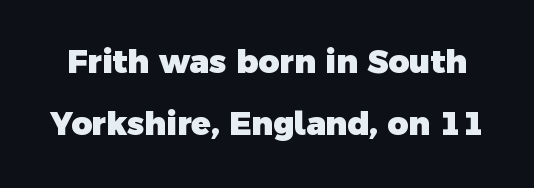
The image shows 32 px heavy sans-serif type; set loose line spacing (1.94x), normal letter spacing, not underlined; a medium x-height.
